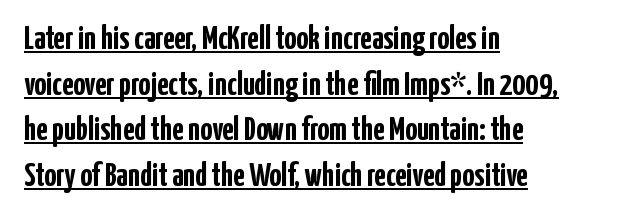
{"serif": "no", "italic": "no", "bold": "yes", "weight": "semibold", "width": "condensed", "stroke_contrast": "low", "x_height": "medium", "monospaced": "no", "underline": "yes", "align": "left", "line_spacing": "normal", "line_spacing_ratio": 1.38, "letter_spacing": "normal", "letter_spacing_em": 0.0, "glyph_px": 33}
